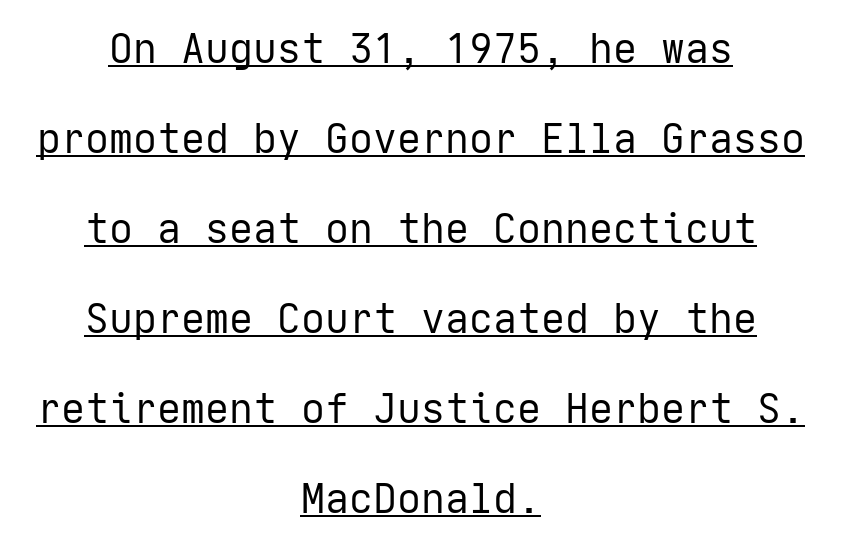
{"serif": "no", "italic": "no", "bold": "no", "weight": "regular", "width": "normal", "stroke_contrast": "low", "x_height": "medium", "underline": "yes", "align": "center", "line_spacing": "loose", "line_spacing_ratio": 2.25, "letter_spacing": "normal", "letter_spacing_em": 0.0, "glyph_px": 40}
